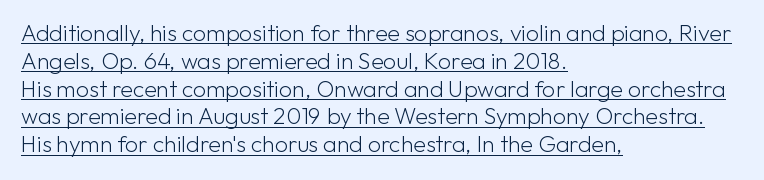
{"italic": "no", "bold": "no", "underline": "yes", "align": "left", "line_spacing_ratio": 1.21, "letter_spacing": "normal", "letter_spacing_em": 0.0, "glyph_px": 23}
